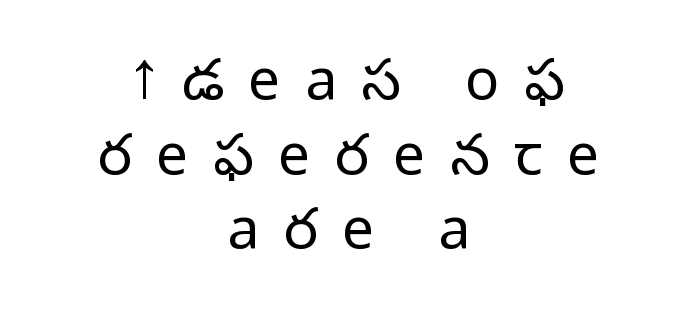
Q: Is the text bold? A: No.
Q: Is the text italic (slanted)? A: No, it is upright.
Q: Is the typeface a serif or a sans-serif typeface? A: Sans-serif.
Q: Is the text underlined? A: No.
Q: How is the paragraph aligned? A: Centered.
Q: Is the spacing between letters normal or unusually wide? A: Unusually wide.
Q: Is the spacing between lines tight, normal or loose? A: Normal.
Q: Width (condensed, normal, or wide)? A: Normal.
Q: Stroke contrast? A: Low.
Q: x-height? A: Medium.
Q: Monospaced? A: No.
